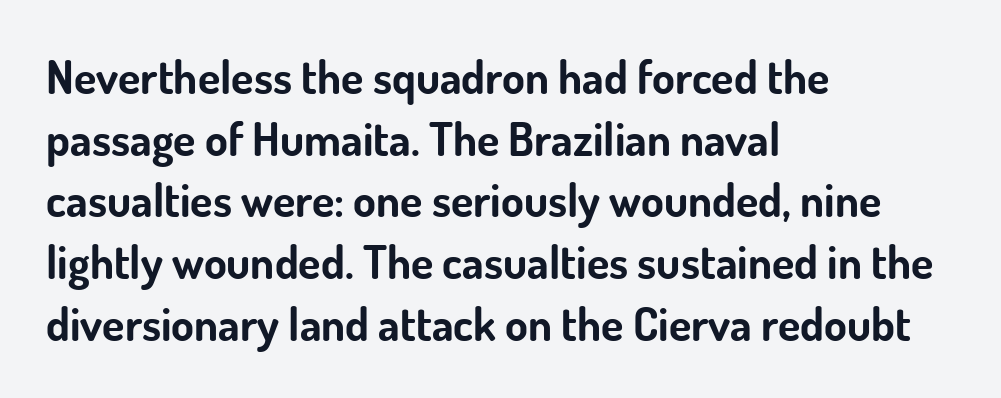
Q: Is the text bold? A: Yes.
Q: Is the text italic (slanted)? A: No, it is upright.
Q: Is the typeface a serif or a sans-serif typeface? A: Sans-serif.
Q: Is the text underlined? A: No.
Q: How is the paragraph aligned? A: Left-aligned.
Q: Is the spacing between letters normal or unusually wide? A: Normal.
Q: Is the spacing between lines tight, normal or loose? A: Normal.
Q: Width (condensed, normal, or wide)? A: Normal.
Q: Stroke contrast? A: Low.
Q: x-height? A: Small.
Q: Monospaced? A: No.
